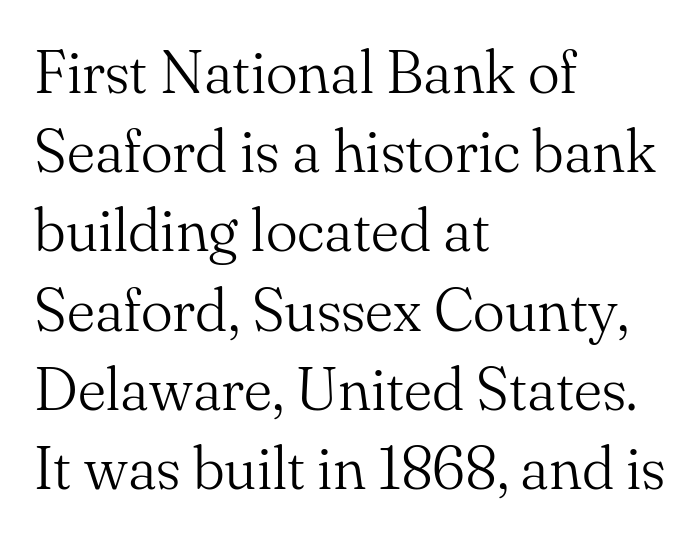
Q: Is the text bold? A: No.
Q: Is the text italic (slanted)? A: No, it is upright.
Q: Is the typeface a serif or a sans-serif typeface? A: Serif.
Q: Is the text underlined? A: No.
Q: How is the paragraph aligned? A: Left-aligned.
Q: Is the spacing between letters normal or unusually wide? A: Normal.
Q: Is the spacing between lines tight, normal or loose? A: Normal.
Q: Width (condensed, normal, or wide)? A: Normal.
Q: Stroke contrast? A: Medium.
Q: x-height? A: Small.
Q: Monospaced? A: No.
